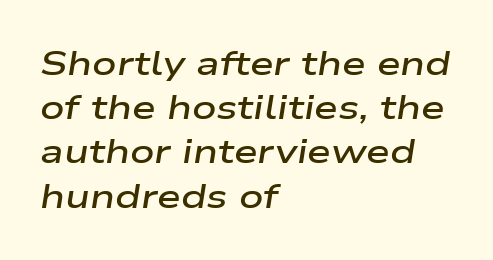
Q: Is the text bold? A: Semi-bold.
Q: Is the text italic (slanted)? A: Yes, it leans right by about 9 degrees.
Q: Is the text underlined? A: No.
Q: How is the paragraph aligned? A: Left-aligned.
Q: Is the spacing between letters normal or unusually wide? A: Normal.
Q: Is the spacing between lines tight, normal or loose? A: Normal.
Q: Width (condensed, normal, or wide)? A: Wide.
Q: Stroke contrast? A: Low.
Q: x-height? A: Medium.
Q: Monospaced? A: No.
